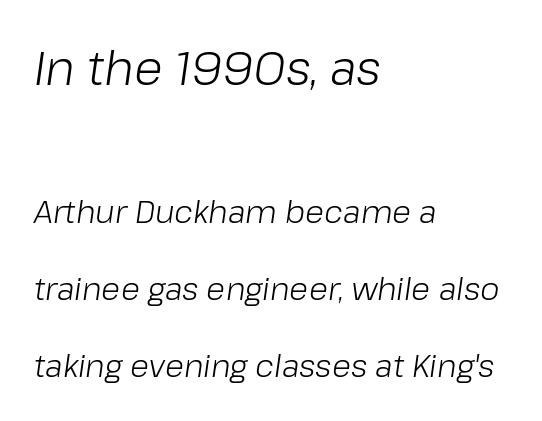
The image shows 47 px light type, italic (leaning right); set left-aligned, loose line spacing (2.49x), normal letter spacing, not underlined; the first (top) block is 1.52x larger; low stroke contrast and a medium x-height.
